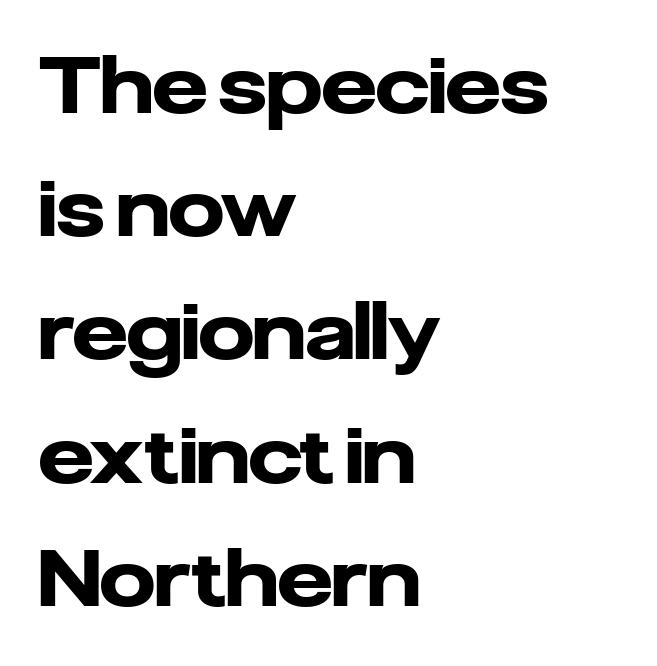
The specimen reads as upright at a glance. This rendering leaves character spacing at its baseline value. Type without underlining. Heft: maximum for text — a bold. The leading is moderate, giving the passage an even texture.
